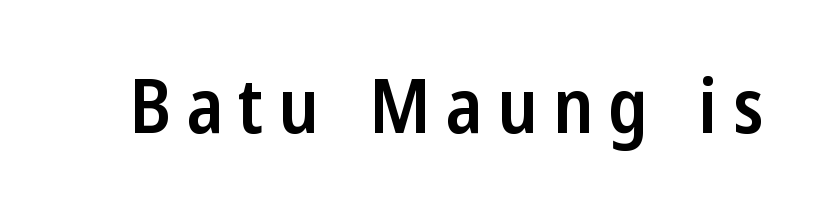
Q: Is the text bold? A: Semi-bold.
Q: Is the text italic (slanted)? A: No, it is upright.
Q: Is the typeface a serif or a sans-serif typeface? A: Sans-serif.
Q: Is the text underlined? A: No.
Q: Is the spacing between letters normal or unusually wide? A: Unusually wide.
Q: Width (condensed, normal, or wide)? A: Condensed.
Q: Stroke contrast? A: Low.
Q: x-height? A: Medium.
Q: Monospaced? A: No.
